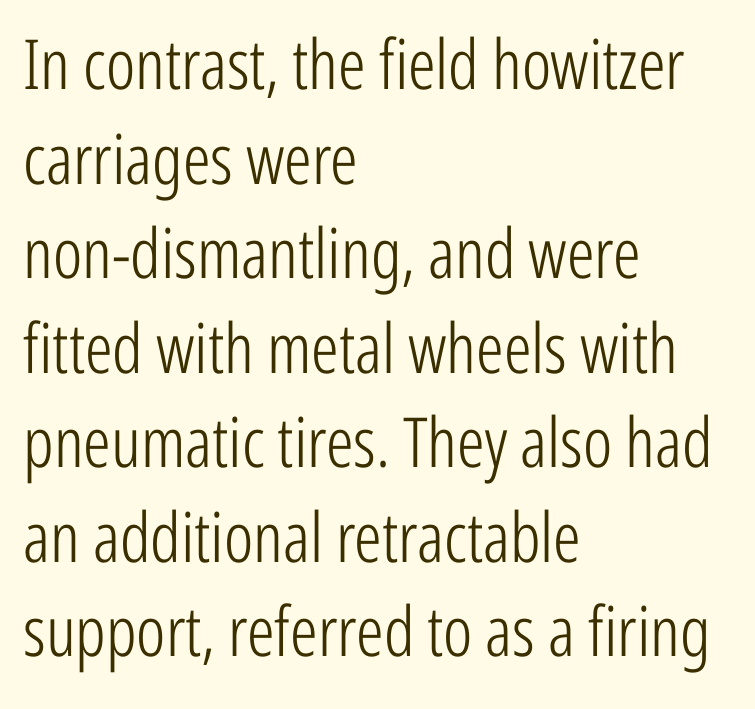
Q: Is the text bold? A: No.
Q: Is the text italic (slanted)? A: No, it is upright.
Q: Is the typeface a serif or a sans-serif typeface? A: Sans-serif.
Q: Is the text underlined? A: No.
Q: How is the paragraph aligned? A: Left-aligned.
Q: Is the spacing between letters normal or unusually wide? A: Normal.
Q: Is the spacing between lines tight, normal or loose? A: Normal.
Q: Width (condensed, normal, or wide)? A: Condensed.
Q: Stroke contrast? A: Low.
Q: x-height? A: Medium.
Q: Monospaced? A: No.
